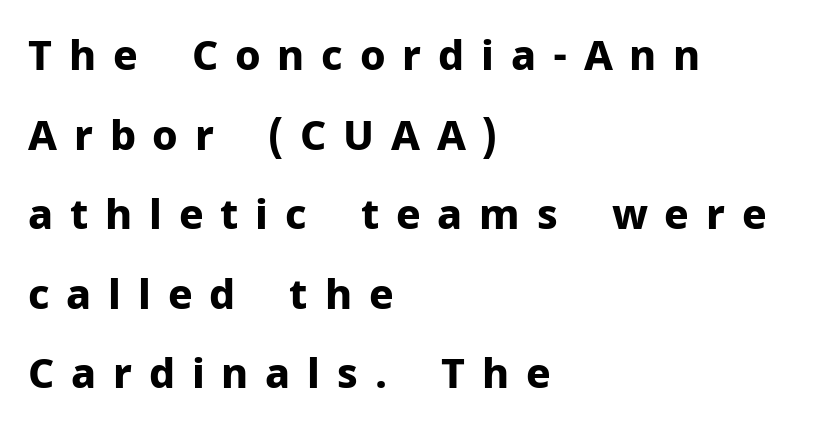
{"serif": "no", "italic": "no", "bold": "yes", "weight": "bold", "width": "normal", "stroke_contrast": "low", "x_height": "medium", "monospaced": "no", "underline": "no", "align": "left", "line_spacing": "loose", "line_spacing_ratio": 1.94, "letter_spacing": "wide", "letter_spacing_em": 0.41, "glyph_px": 41}
